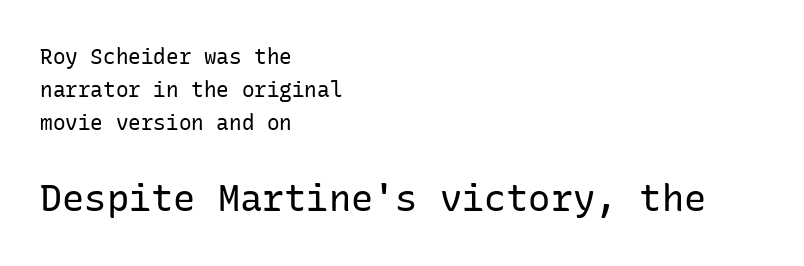
{"serif": "no", "italic": "no", "bold": "no", "weight": "regular", "width": "normal", "stroke_contrast": "low", "x_height": "medium", "underline": "no", "align": "left", "line_spacing": "normal", "line_spacing_ratio": 1.58, "letter_spacing": "normal", "letter_spacing_em": 0.0, "larger_block": "second", "size_ratio": 1.76, "glyph_px": 37}
